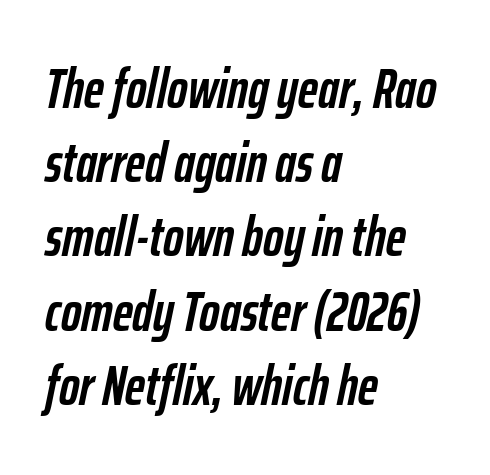
{"italic": "yes", "lean": "right", "slant_degrees": 12, "bold": "yes", "weight": "semibold", "width": "condensed", "stroke_contrast": "low", "x_height": "medium", "monospaced": "no", "underline": "no", "align": "left", "line_spacing": "normal", "line_spacing_ratio": 1.35, "letter_spacing": "normal", "letter_spacing_em": 0.0, "glyph_px": 55}
